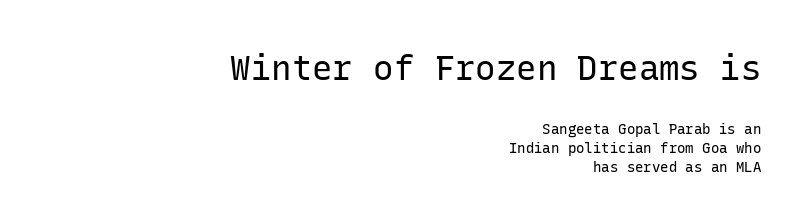
Stem width sits at or under what a default text font uses. Observe the ordinary spacing: letters are neighbours, not strangers. The passage shown begins with its larger block and ends with its smaller one. The letters march in equal steps, a hallmark of fixed-pitch type. The compositor pushed each line to the right boundary.
